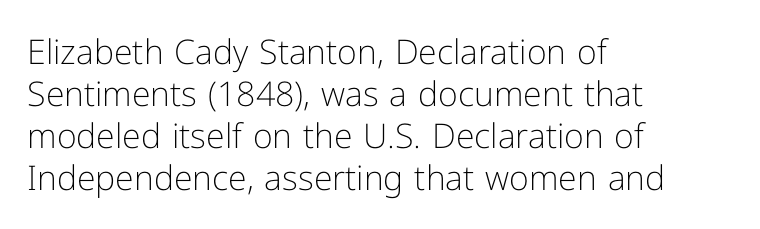
Q: Is the text bold? A: No.
Q: Is the text italic (slanted)? A: No, it is upright.
Q: Is the typeface a serif or a sans-serif typeface? A: Sans-serif.
Q: Is the text underlined? A: No.
Q: How is the paragraph aligned? A: Left-aligned.
Q: Is the spacing between letters normal or unusually wide? A: Normal.
Q: Width (condensed, normal, or wide)? A: Normal.
Q: Stroke contrast? A: Low.
Q: x-height? A: Medium.
Q: Monospaced? A: No.
